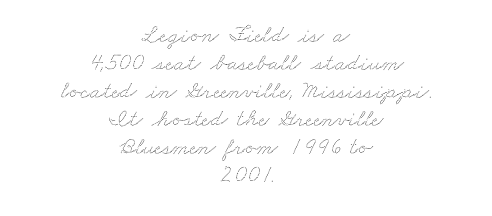
The image shows 24 px text type; set centered, line spacing 1.17x, normal letter spacing, not underlined.
